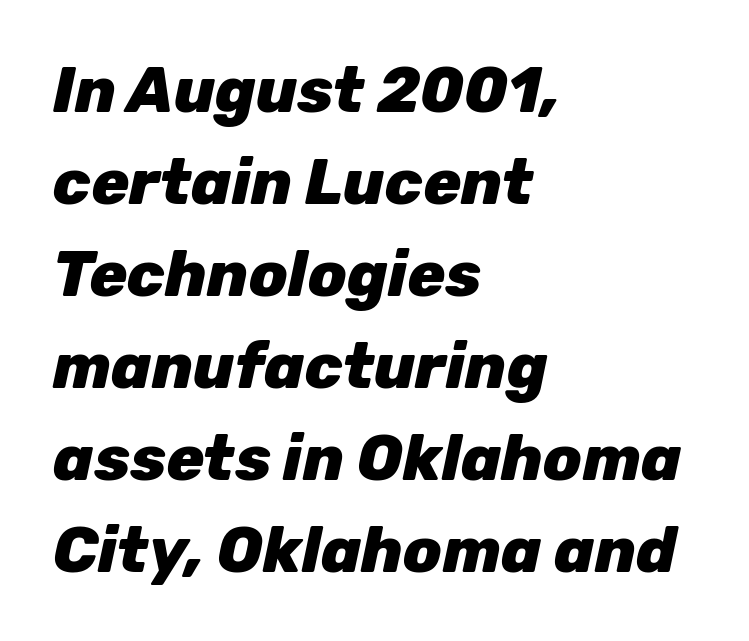
Q: Is the text bold? A: Yes.
Q: Is the text italic (slanted)? A: Yes, it leans right by about 12 degrees.
Q: Is the text underlined? A: No.
Q: How is the paragraph aligned? A: Left-aligned.
Q: Is the spacing between letters normal or unusually wide? A: Normal.
Q: Is the spacing between lines tight, normal or loose? A: Normal.
Q: Width (condensed, normal, or wide)? A: Normal.
Q: Stroke contrast? A: Low.
Q: x-height? A: Medium.
Q: Monospaced? A: No.
